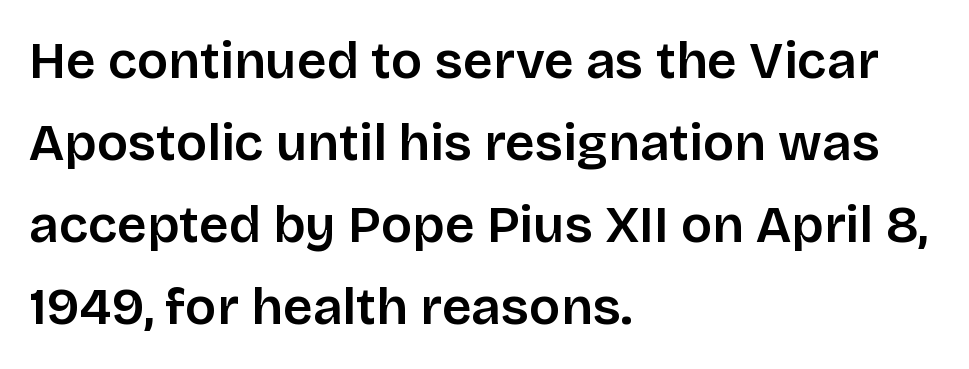
{"serif": "no", "italic": "no", "width": "normal", "stroke_contrast": "low", "x_height": "large", "monospaced": "no", "underline": "no", "align": "left", "line_spacing": "normal", "line_spacing_ratio": 1.58, "letter_spacing": "normal", "letter_spacing_em": 0.0, "glyph_px": 52}
